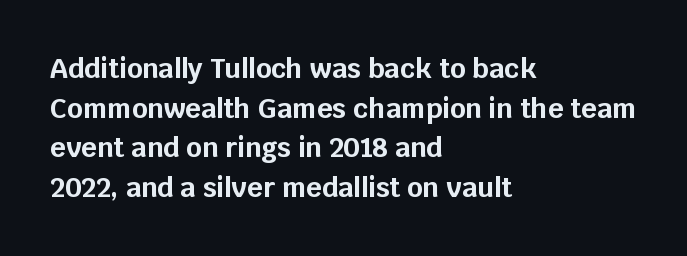
Q: Is the text bold? A: Yes.
Q: Is the text italic (slanted)? A: No, it is upright.
Q: Is the text underlined? A: No.
Q: How is the paragraph aligned? A: Left-aligned.
Q: Is the spacing between letters normal or unusually wide? A: Normal.
Q: Is the spacing between lines tight, normal or loose? A: Normal.
